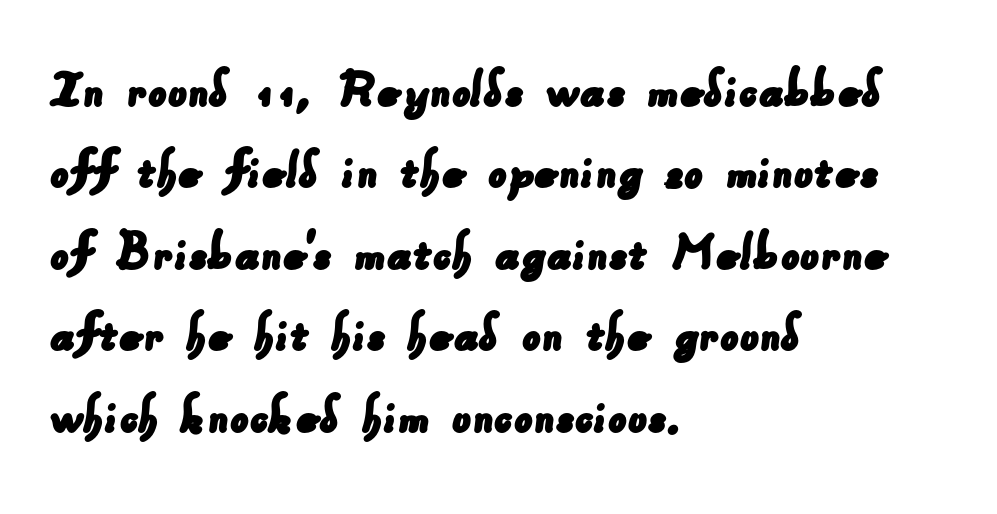
The image shows 59 px sans-serif type; set left-aligned, normal line spacing (1.38x), normal letter spacing, not underlined; low stroke contrast and a small x-height.
